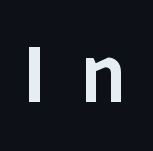
{"serif": "no", "italic": "no", "width": "condensed", "stroke_contrast": "low", "x_height": "large", "monospaced": "no", "underline": "no", "letter_spacing": "wide", "letter_spacing_em": 0.45, "glyph_px": 77}
